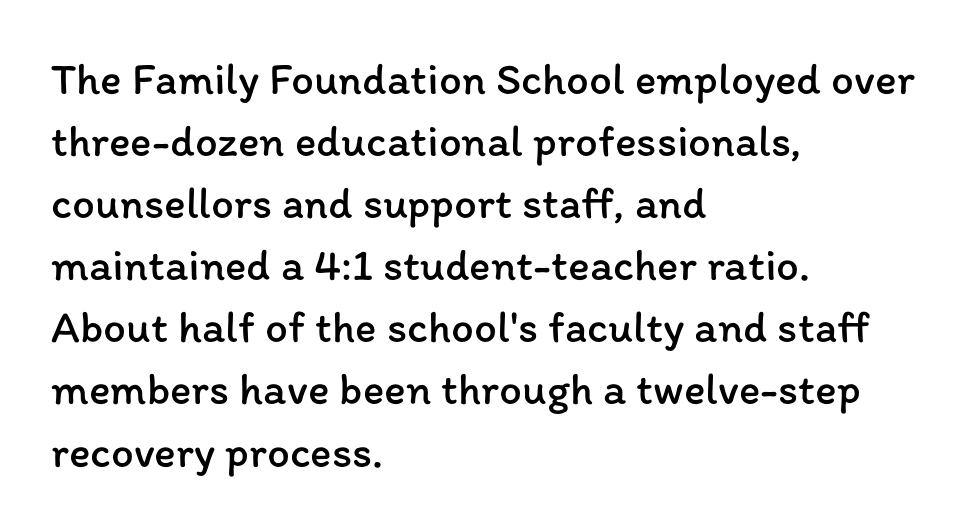
Quick note: interline space is typical. The paragraph has a hard left edge and a soft right edge. Only glyphs here, with clear space below each row. Observe the ordinary spacing: letters are neighbours, not strangers. Weight class: somewhere from thin through regular. Spacing verdict: proportional, widths tailored to each character.
